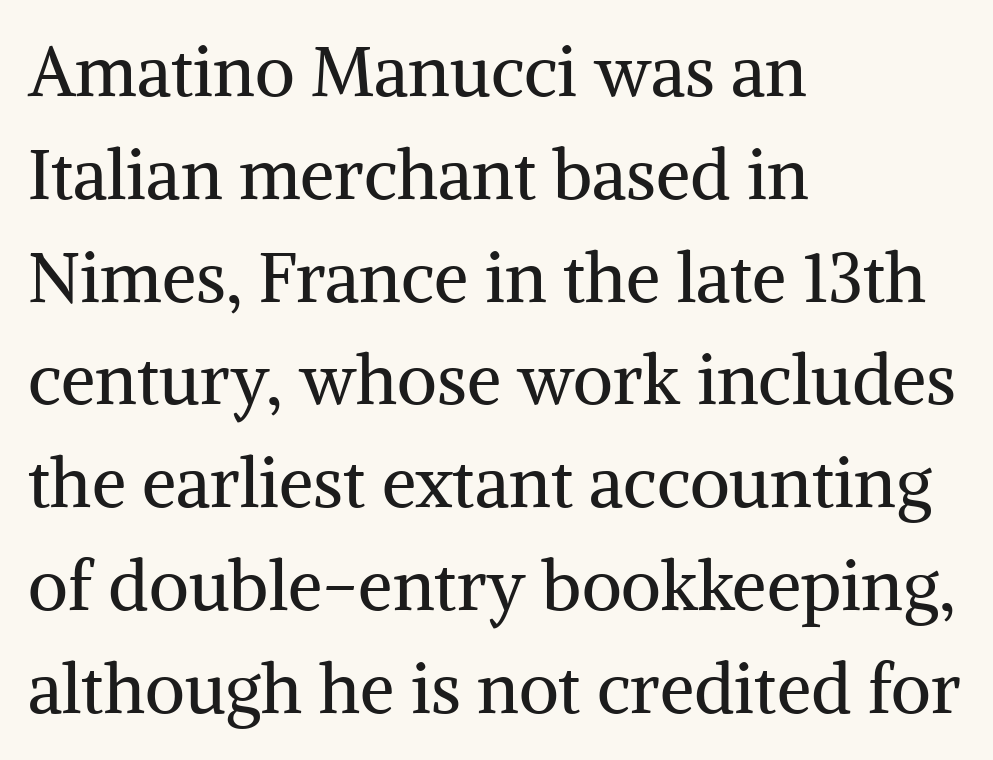
Q: Is the text bold? A: No.
Q: Is the text italic (slanted)? A: No, it is upright.
Q: Is the typeface a serif or a sans-serif typeface? A: Serif.
Q: Is the text underlined? A: No.
Q: How is the paragraph aligned? A: Left-aligned.
Q: Is the spacing between letters normal or unusually wide? A: Normal.
Q: Is the spacing between lines tight, normal or loose? A: Normal.
Q: Width (condensed, normal, or wide)? A: Normal.
Q: Stroke contrast? A: Medium.
Q: x-height? A: Medium.
Q: Monospaced? A: No.
